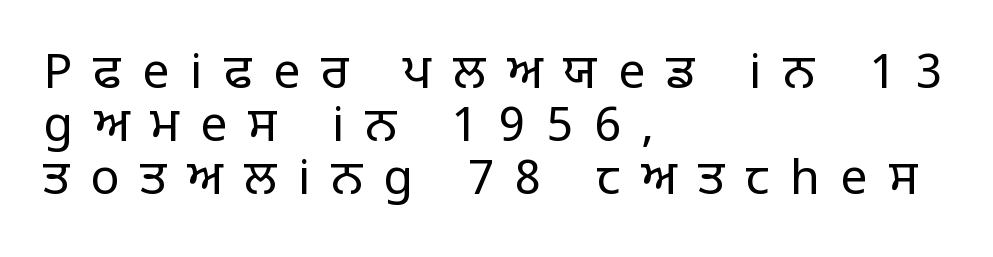
Q: Is the text bold? A: No.
Q: Is the text italic (slanted)? A: No, it is upright.
Q: Is the typeface a serif or a sans-serif typeface? A: Sans-serif.
Q: Is the text underlined? A: No.
Q: How is the paragraph aligned? A: Left-aligned.
Q: Is the spacing between letters normal or unusually wide? A: Unusually wide.
Q: Is the spacing between lines tight, normal or loose? A: Tight.
Q: Width (condensed, normal, or wide)? A: Normal.
Q: Stroke contrast? A: Low.
Q: x-height? A: Large.
Q: Monospaced? A: No.
